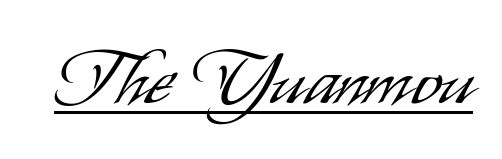
The image shows 74 px light, condensed sans-serif type; set normal letter spacing, underlined; low stroke contrast and a small x-height.
